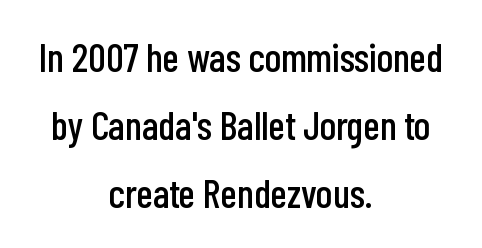
{"serif": "no", "italic": "no", "width": "condensed", "stroke_contrast": "low", "x_height": "medium", "monospaced": "no", "underline": "no", "align": "center", "line_spacing": "normal", "line_spacing_ratio": 1.7, "letter_spacing": "normal", "letter_spacing_em": 0.0, "glyph_px": 40}
